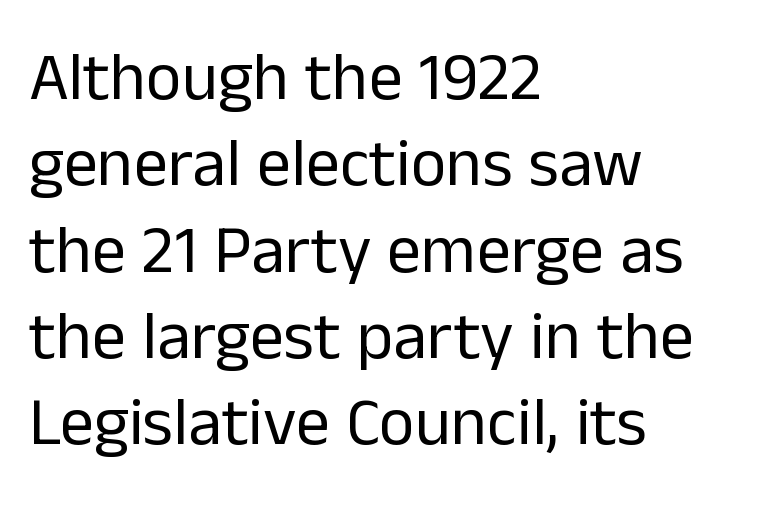
The image shows 68 px regular-weight sans-serif type, upright; set left-aligned, normal line spacing (1.27x), normal letter spacing, not underlined; low stroke contrast and a medium x-height.
